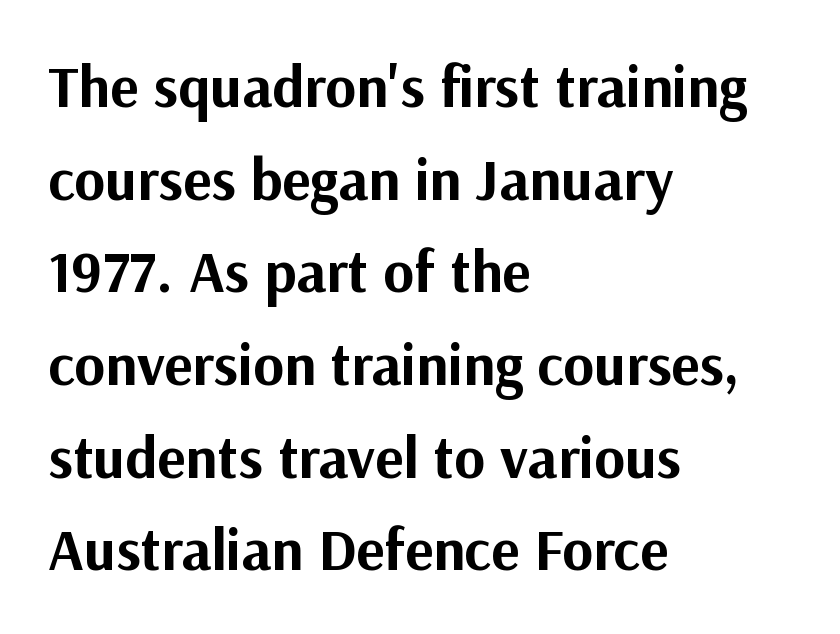
{"serif": "no", "italic": "no", "bold": "yes", "weight": "bold", "width": "normal", "stroke_contrast": "medium", "x_height": "medium", "monospaced": "no", "underline": "no", "align": "left", "line_spacing": "normal", "line_spacing_ratio": 1.57, "letter_spacing": "normal", "letter_spacing_em": 0.0, "glyph_px": 59}
